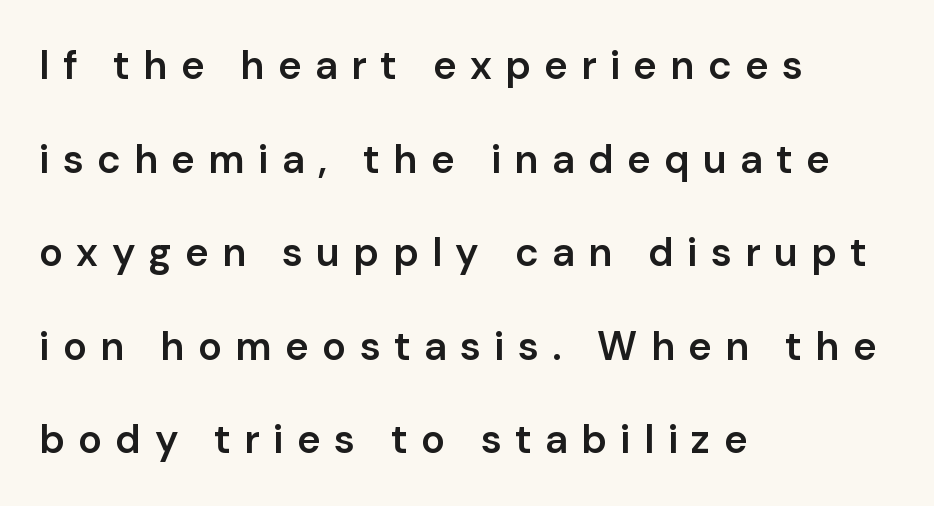
{"serif": "no", "italic": "no", "bold": "semi", "weight": "semibold", "width": "normal", "stroke_contrast": "low", "x_height": "medium", "monospaced": "no", "underline": "no", "align": "left", "line_spacing": "loose", "line_spacing_ratio": 2.34, "letter_spacing": "wide", "letter_spacing_em": 0.33, "glyph_px": 40}
